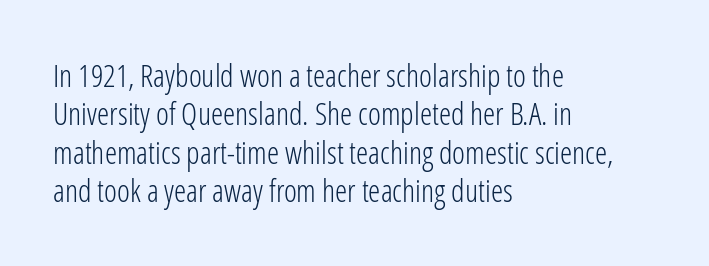
A classic flush-left, rag-right setting is used for this passage. Check under the words: just untouched page. The letterforms sit at book weight or below. Serifs: no, the terminals of the letterforms are clean. The horizontal fit of the characters is conventional and even. These lines were composed using upright roman letters.
